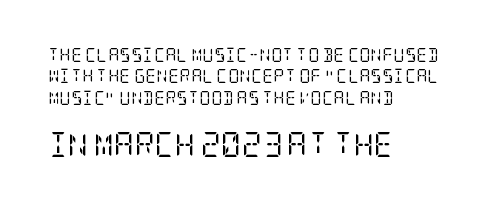
{"italic": "no", "bold": "no", "underline": "no", "align": "left", "line_spacing": "normal", "line_spacing_ratio": 1.53, "letter_spacing": "normal", "letter_spacing_em": 0.0, "larger_block": "second", "size_ratio": 1.79, "glyph_px": 25}
